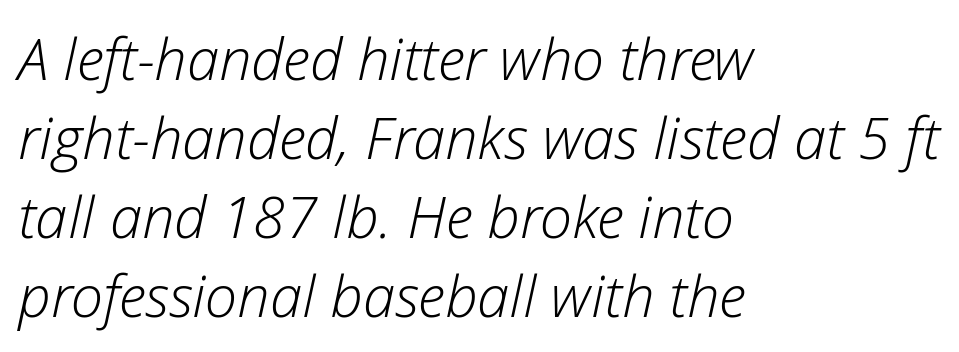
The gap between lines stays unmarked. Yep, that's italic — everything's leaning. The letters sit at their default tracking, neither squeezed nor spread. The space between consecutive lines is moderate.
